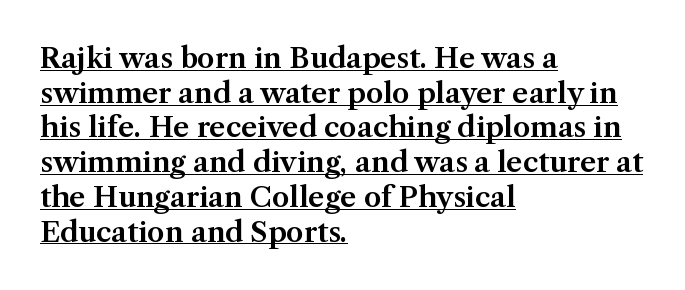
Characters remain perfectly vertical along every line. Serif or sans? Serif — the stroke terminals have little feet. Note the varied advance widths — an 'i' is clearly narrower than an 'm'. Leftover space on each line is placed entirely after the last word.
